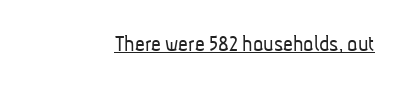
{"bold": "no", "underline": "yes", "letter_spacing": "normal", "letter_spacing_em": 0.0, "glyph_px": 24}
